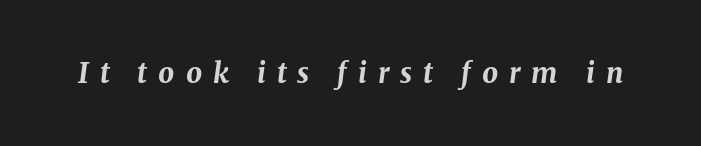
Q: Is the text bold? A: Yes.
Q: Is the text italic (slanted)? A: Yes, it leans right by about 8 degrees.
Q: Is the text underlined? A: No.
Q: Is the spacing between letters normal or unusually wide? A: Unusually wide.
Q: Width (condensed, normal, or wide)? A: Normal.
Q: Stroke contrast? A: Medium.
Q: x-height? A: Medium.
Q: Monospaced? A: No.
